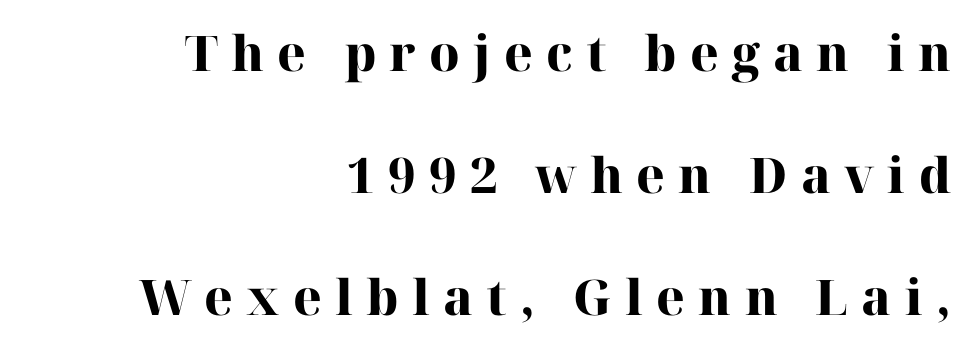
{"serif": "yes", "italic": "no", "bold": "yes", "weight": "heavy", "width": "normal", "stroke_contrast": "high", "x_height": "medium", "monospaced": "no", "underline": "no", "align": "right", "line_spacing": "loose", "line_spacing_ratio": 2.49, "letter_spacing": "wide", "letter_spacing_em": 0.27, "glyph_px": 49}
